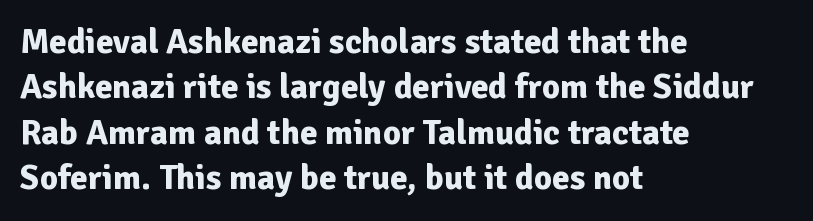
Q: Is the text bold? A: Yes.
Q: Is the text italic (slanted)? A: No, it is upright.
Q: Is the typeface a serif or a sans-serif typeface? A: Sans-serif.
Q: Is the text underlined? A: No.
Q: How is the paragraph aligned? A: Left-aligned.
Q: Is the spacing between letters normal or unusually wide? A: Normal.
Q: Is the spacing between lines tight, normal or loose? A: Normal.
Q: Width (condensed, normal, or wide)? A: Normal.
Q: Stroke contrast? A: Low.
Q: x-height? A: Medium.
Q: Monospaced? A: No.
